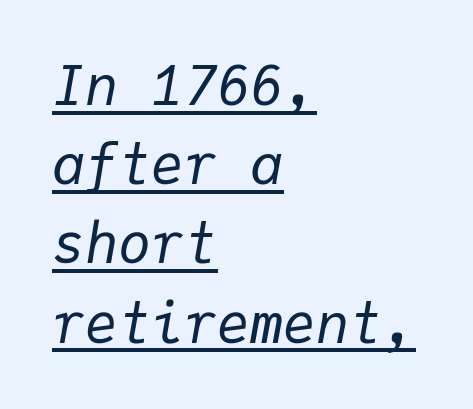
Q: Is the text bold? A: No.
Q: Is the text italic (slanted)? A: Yes, it leans right by about 9 degrees.
Q: Is the text underlined? A: Yes.
Q: How is the paragraph aligned? A: Left-aligned.
Q: Is the spacing between letters normal or unusually wide? A: Normal.
Q: Is the spacing between lines tight, normal or loose? A: Normal.
Q: Width (condensed, normal, or wide)? A: Normal.
Q: Stroke contrast? A: Low.
Q: x-height? A: Medium.
Q: Monospaced? A: Yes.
